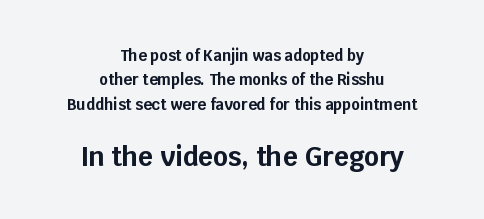
Q: Is the text bold? A: Yes.
Q: Is the text italic (slanted)? A: No, it is upright.
Q: Is the text underlined? A: No.
Q: How is the paragraph aligned? A: Centered.
Q: Is the spacing between letters normal or unusually wide? A: Normal.
Q: Is the spacing between lines tight, normal or loose? A: Normal.
Q: Which block of text is set in a larger size, the first (top) or the second (bottom)? A: The second (bottom) one.
